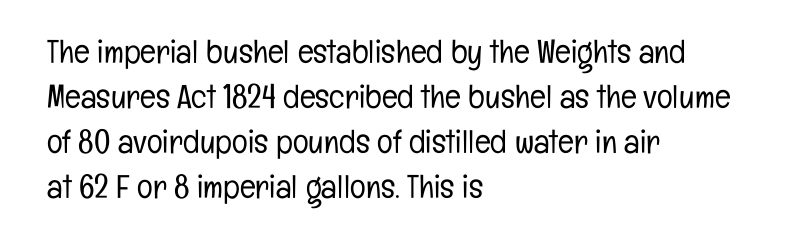
The image shows 33 px light, condensed sans-serif type, upright; set left-aligned, normal line spacing (1.36x), normal letter spacing, not underlined; low stroke contrast and a medium x-height.
